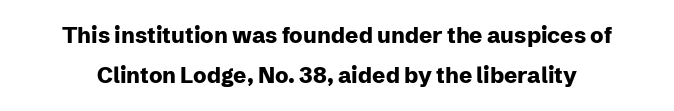
Q: Is the text bold? A: Yes.
Q: Is the text italic (slanted)? A: No, it is upright.
Q: Is the text underlined? A: No.
Q: Is the spacing between letters normal or unusually wide? A: Normal.
